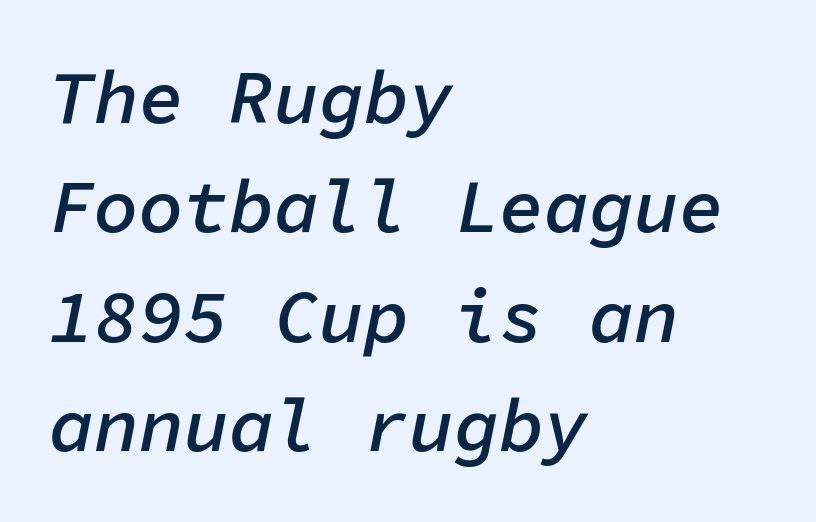
No extra tracking has been applied to these lines. Where is the straight margin? On the left. Successive baselines arrive at the customary interval. Rule under the text: the space is simply empty. You can tell it's italic because the verticals aren't actually vertical. What weight is shown? A semibold, between regular and bold.
